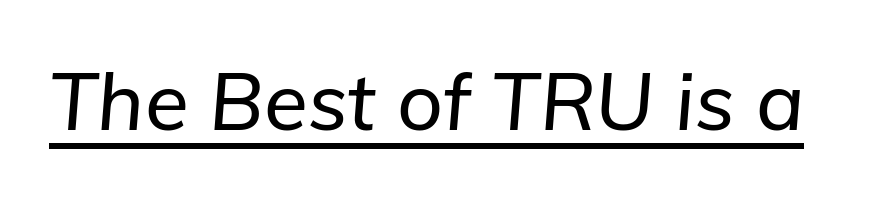
{"italic": "yes", "lean": "right", "slant_degrees": 5, "width": "normal", "stroke_contrast": "low", "x_height": "medium", "monospaced": "no", "underline": "yes", "letter_spacing": "normal", "letter_spacing_em": 0.0, "glyph_px": 80}
